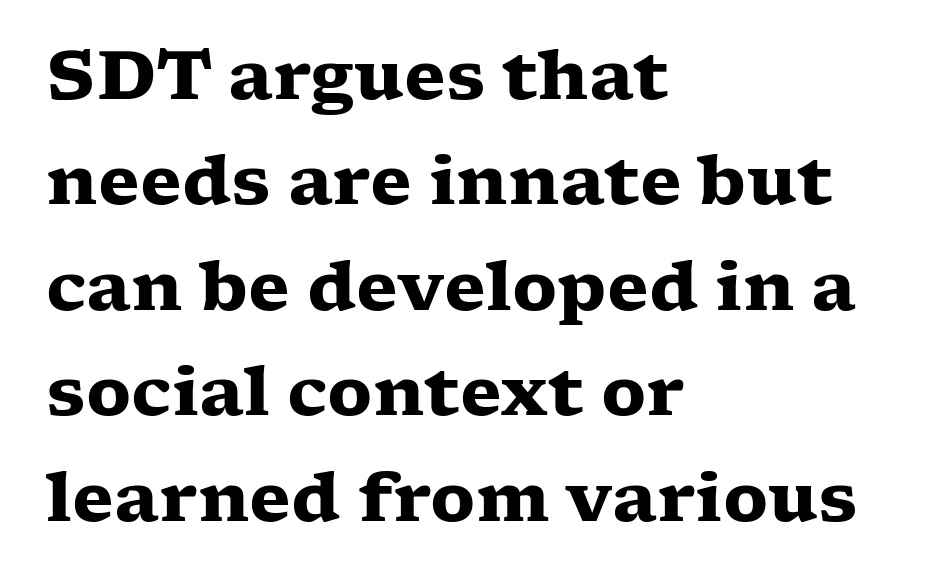
Q: Is the text bold? A: Yes.
Q: Is the text italic (slanted)? A: No, it is upright.
Q: Is the typeface a serif or a sans-serif typeface? A: Serif.
Q: Is the text underlined? A: No.
Q: How is the paragraph aligned? A: Left-aligned.
Q: Is the spacing between letters normal or unusually wide? A: Normal.
Q: Is the spacing between lines tight, normal or loose? A: Normal.
Q: Width (condensed, normal, or wide)? A: Wide.
Q: Stroke contrast? A: Low.
Q: x-height? A: Medium.
Q: Monospaced? A: No.
